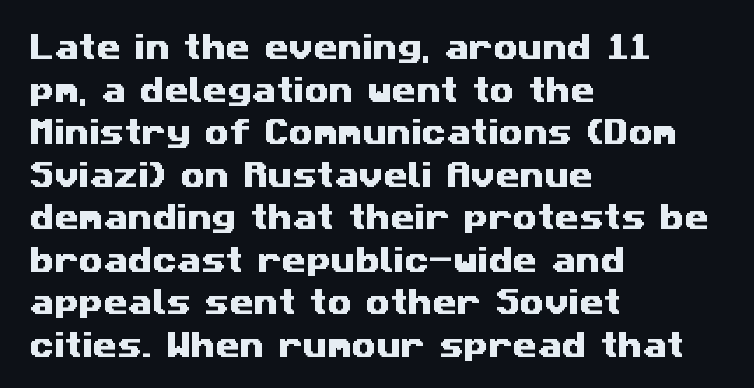
{"serif": "no", "width": "wide", "stroke_contrast": "medium", "x_height": "medium", "monospaced": "no", "underline": "no", "align": "left", "line_spacing": "normal", "line_spacing_ratio": 1.52, "letter_spacing": "normal", "letter_spacing_em": 0.0, "glyph_px": 28}
